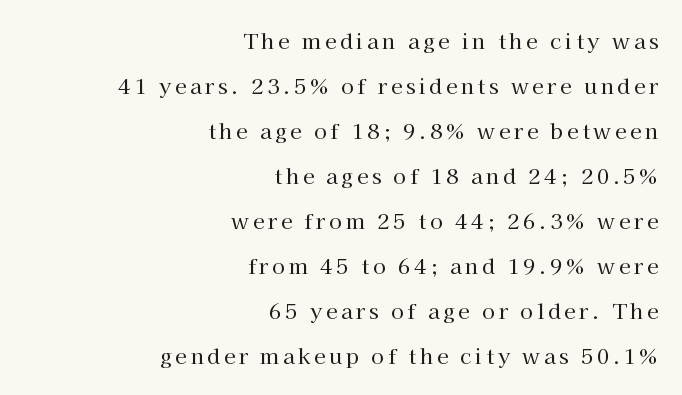
Q: Is the text bold? A: No.
Q: Is the text italic (slanted)? A: No, it is upright.
Q: Is the text underlined? A: No.
Q: How is the paragraph aligned? A: Right-aligned.
Q: Is the spacing between lines tight, normal or loose? A: Loose.
